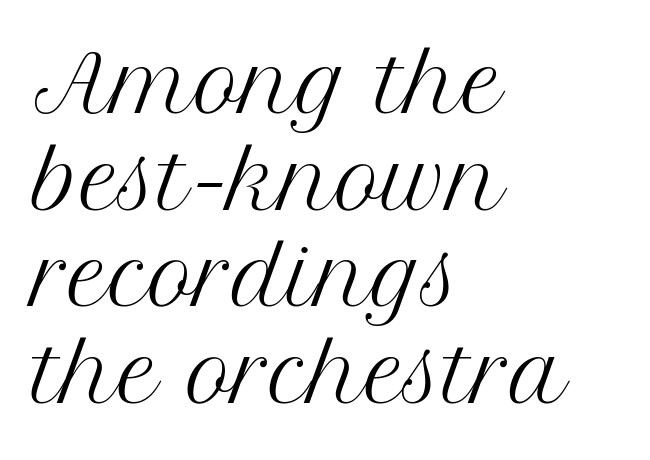
Q: Is the text bold? A: No.
Q: Is the text italic (slanted)? A: Yes.
Q: Is the text underlined? A: No.
Q: How is the paragraph aligned? A: Left-aligned.
Q: Is the spacing between letters normal or unusually wide? A: Normal.
Q: Width (condensed, normal, or wide)? A: Normal.
Q: Stroke contrast? A: Medium.
Q: x-height? A: Medium.
Q: Monospaced? A: No.
